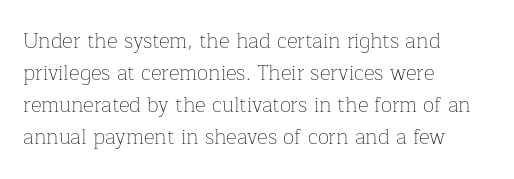
{"italic": "no", "bold": "no", "underline": "no", "align": "left", "line_spacing": "normal", "line_spacing_ratio": 1.53, "letter_spacing": "normal", "letter_spacing_em": 0.0, "glyph_px": 21}
